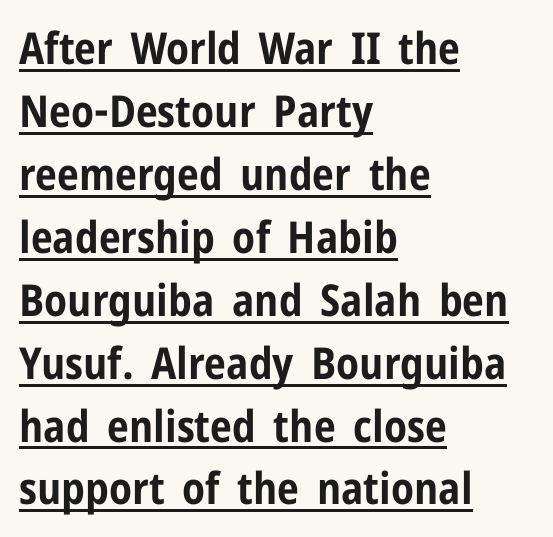
The image shows 44 px bold, condensed sans-serif type, upright; set left-aligned, normal line spacing (1.43x), normal letter spacing, underlined; low stroke contrast and a medium x-height.
